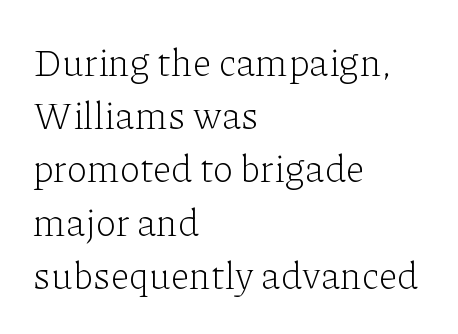
{"serif": "yes", "italic": "no", "bold": "no", "weight": "light", "width": "normal", "stroke_contrast": "low", "x_height": "medium", "monospaced": "no", "underline": "no", "align": "left", "line_spacing": "normal", "line_spacing_ratio": 1.4, "letter_spacing": "normal", "letter_spacing_em": 0.0, "glyph_px": 38}
